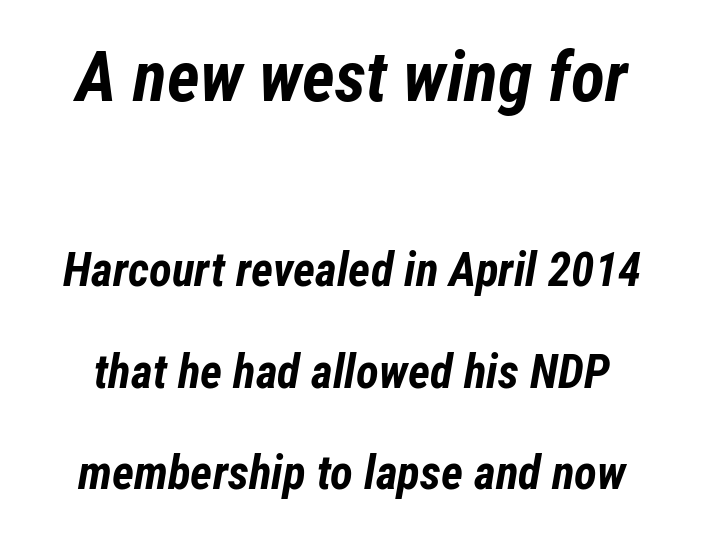
The lettering tilts uniformly, giving the passage an italic look. Descenders hang freely into open space. Does extra space separate the letters? No, they use regular spacing. The block of text is sparse from top to bottom, with ample space between rows. Bold? Absolutely — the strokes are thick and heavy.
